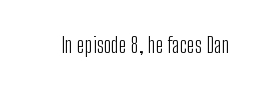
The image shows 22 px text type, upright; set normal letter spacing, not underlined.
